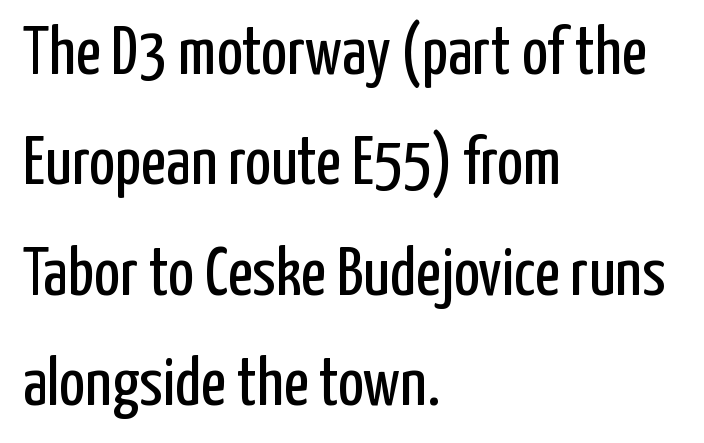
The passage shown is typeset with a sans-serif family. A classic flush-left, rag-right setting is used for this passage. A clean baseline with only descenders dipping below it. Short note: letters normally spaced. Is the stroke heavy? The answer is a plain regular-or-lighter. A normal amount of white space separates one row of letters from the next.
